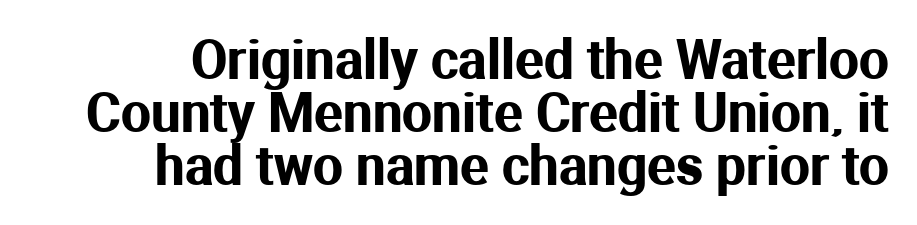
The image shows 53 px sans-serif type, upright; set tight line spacing (1.0x), normal letter spacing, not underlined; medium stroke contrast and a medium x-height.
